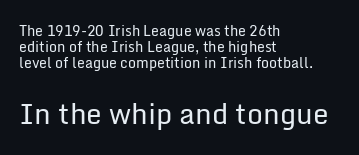
The image shows 28 px regular-weight sans-serif type, upright; set left-aligned, tight line spacing (1.15x), normal letter spacing, not underlined; the second (bottom) block is 2.0x larger; low stroke contrast and a medium x-height.
